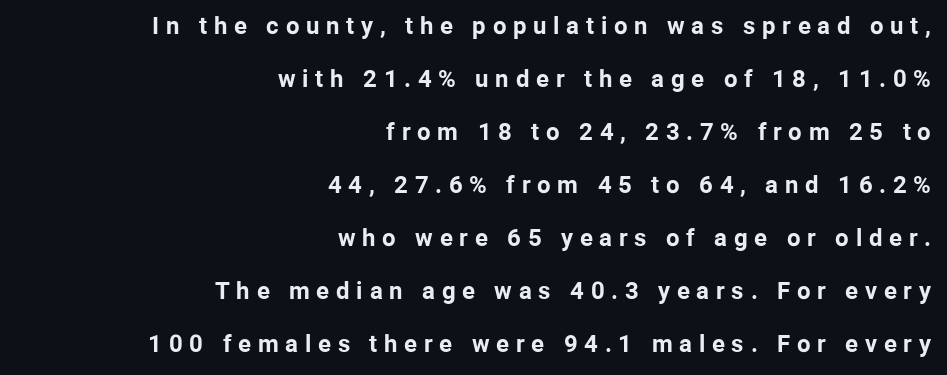
Q: Is the text bold? A: Yes.
Q: Is the text italic (slanted)? A: No, it is upright.
Q: Is the text underlined? A: No.
Q: How is the paragraph aligned? A: Right-aligned.
Q: Is the spacing between letters normal or unusually wide? A: Unusually wide.
Q: Is the spacing between lines tight, normal or loose? A: Loose.
